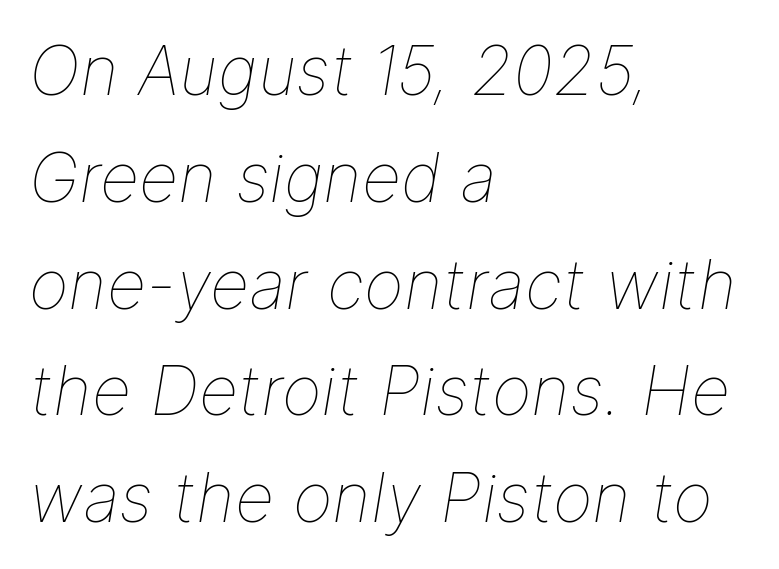
The image shows 68 px thin type, italic (leaning right); set left-aligned, normal line spacing (1.57x), normal letter spacing, not underlined; low stroke contrast and a medium x-height.
